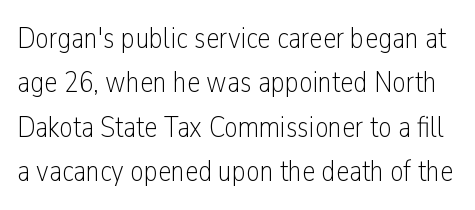
Q: Is the text bold? A: No.
Q: Is the text italic (slanted)? A: No, it is upright.
Q: Is the typeface a serif or a sans-serif typeface? A: Sans-serif.
Q: Is the text underlined? A: No.
Q: Is the spacing between letters normal or unusually wide? A: Normal.
Q: Is the spacing between lines tight, normal or loose? A: Normal.
Q: Width (condensed, normal, or wide)? A: Condensed.
Q: Stroke contrast? A: Low.
Q: x-height? A: Medium.
Q: Monospaced? A: No.
